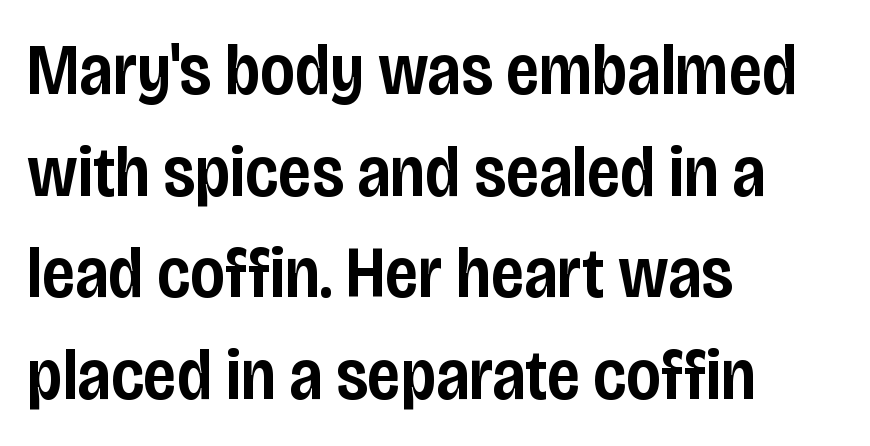
{"serif": "no", "italic": "no", "bold": "semi", "weight": "semibold", "width": "condensed", "stroke_contrast": "low", "x_height": "large", "monospaced": "no", "underline": "no", "align": "left", "line_spacing": "normal", "line_spacing_ratio": 1.41, "letter_spacing": "normal", "letter_spacing_em": 0.0, "glyph_px": 72}
